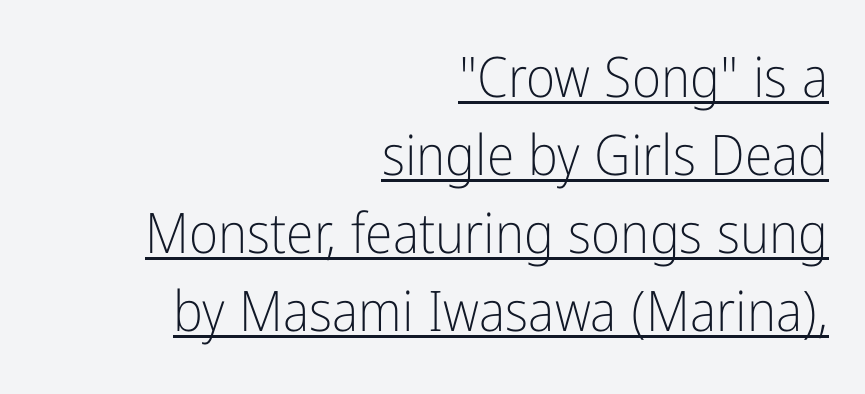
The image shows 56 px light, condensed sans-serif type, upright; set right-aligned, normal line spacing (1.39x), normal letter spacing, underlined; low stroke contrast and a medium x-height.
